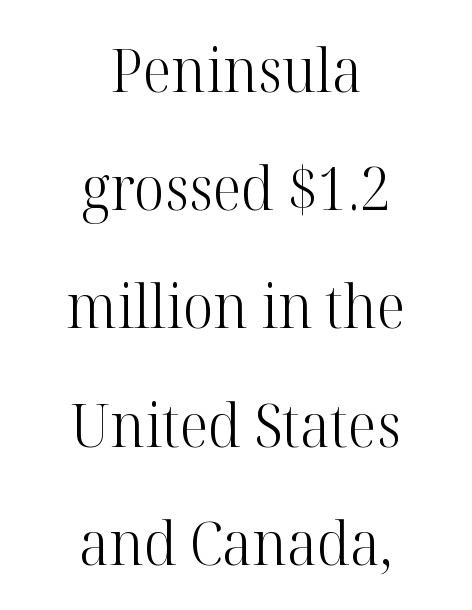
Letterform terminals end in serifs throughout the passage. Each new line begins a long way beneath the previous one. Caption: face not bold, strokes unweighted. Ascenders rise straight up at ninety degrees.
